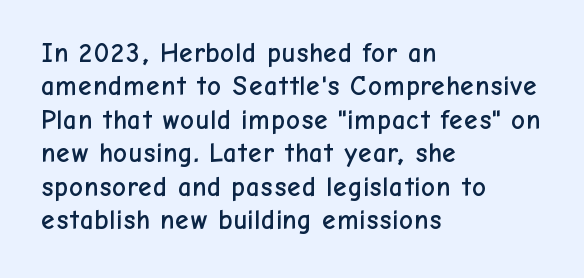
{"italic": "no", "underline": "no", "align": "left", "line_spacing_ratio": 1.24, "letter_spacing": "normal", "letter_spacing_em": 0.0, "glyph_px": 27}
